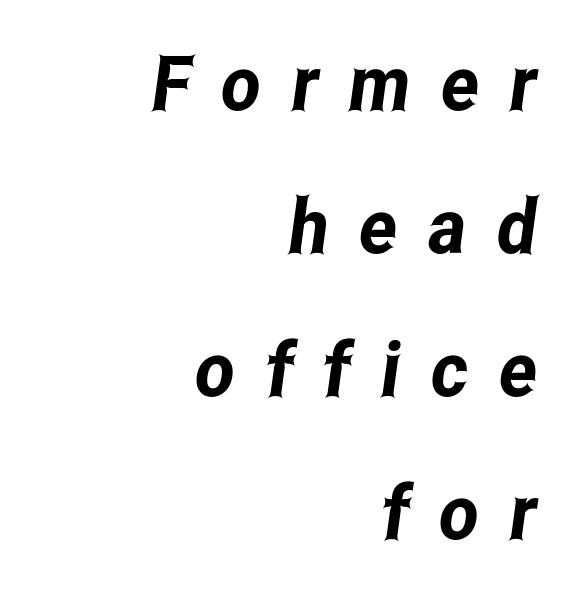
Substantial extra tracking has been applied to these lines. You can tell from the bare stems that sans-serif type was used. Decoration check: the copy has no underline. You could not count columns in this text — the font is proportionally spaced. A student would call this right alignment; a typographer would say flush right, rag left.
